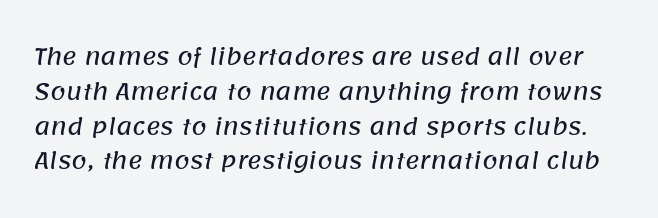
{"underline": "no", "line_spacing": "normal", "line_spacing_ratio": 1.58, "letter_spacing": "normal", "letter_spacing_em": 0.0, "glyph_px": 22}
